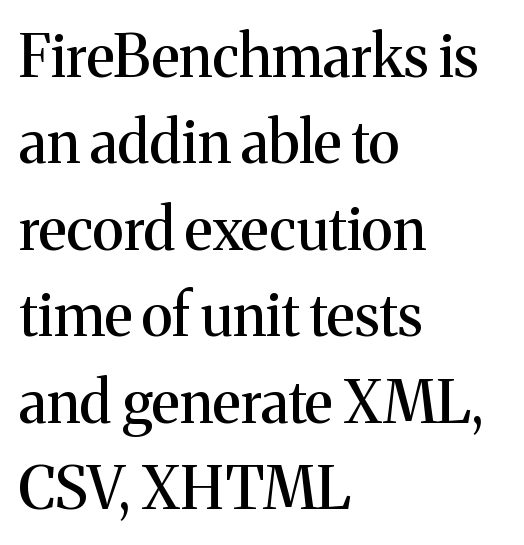
The image shows 58 px serif type, upright; set left-aligned, normal line spacing (1.49x), normal letter spacing, not underlined; medium stroke contrast and a medium x-height.
